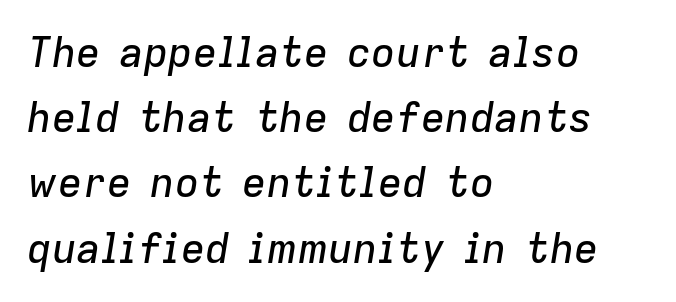
The image shows 41 px text type, italic (leaning right); set left-aligned, normal line spacing (1.59x), normal letter spacing, not underlined; low stroke contrast and a medium x-height.
